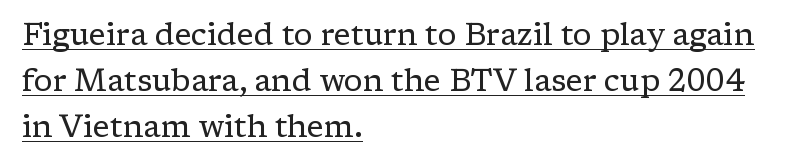
The passage shown has conventional tracking throughout. Character widths vary here, with narrow letters taking less room than wide ones. The typesetter has applied underlining to the passage shown. A serif font was chosen for this passage. The characters are drawn with everyday or finer stroke widths. A normal amount of white space separates one row of letters from the next.
